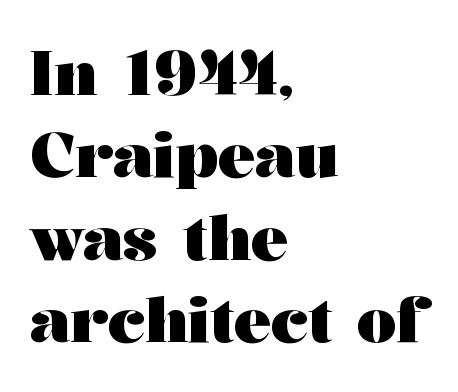
Q: Is the text bold? A: Yes.
Q: Is the text italic (slanted)? A: No, it is upright.
Q: Is the typeface a serif or a sans-serif typeface? A: Serif.
Q: Is the text underlined? A: No.
Q: How is the paragraph aligned? A: Left-aligned.
Q: Is the spacing between letters normal or unusually wide? A: Normal.
Q: Is the spacing between lines tight, normal or loose? A: Normal.
Q: Width (condensed, normal, or wide)? A: Wide.
Q: Stroke contrast? A: Medium.
Q: x-height? A: Medium.
Q: Monospaced? A: No.
